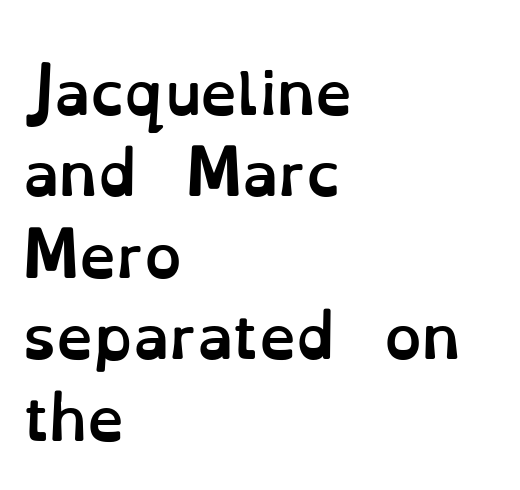
The image shows 59 px semibold type, upright; set left-aligned, normal line spacing (1.38x), normal letter spacing, not underlined; low stroke contrast and a small x-height.
